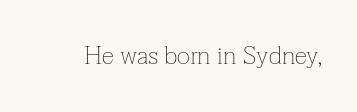
The image shows 25 px text type, upright; set normal letter spacing, not underlined.
